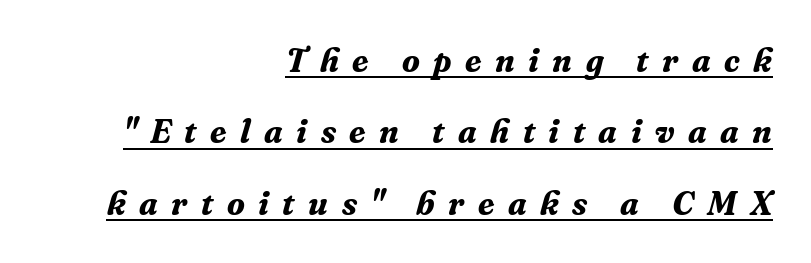
Q: Is the text bold? A: Yes.
Q: Is the text italic (slanted)? A: Yes, it leans right by about 16 degrees.
Q: Is the typeface a serif or a sans-serif typeface? A: Serif.
Q: Is the text underlined? A: Yes.
Q: How is the paragraph aligned? A: Right-aligned.
Q: Is the spacing between letters normal or unusually wide? A: Unusually wide.
Q: Is the spacing between lines tight, normal or loose? A: Loose.
Q: Width (condensed, normal, or wide)? A: Normal.
Q: Stroke contrast? A: Medium.
Q: x-height? A: Medium.
Q: Monospaced? A: No.
